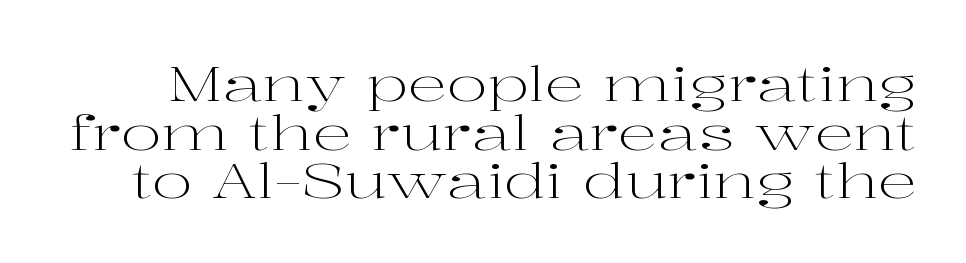
The image shows 49 px light, wide serif type, upright; set tight line spacing (0.99x), normal letter spacing, not underlined; high stroke contrast and a medium x-height.
